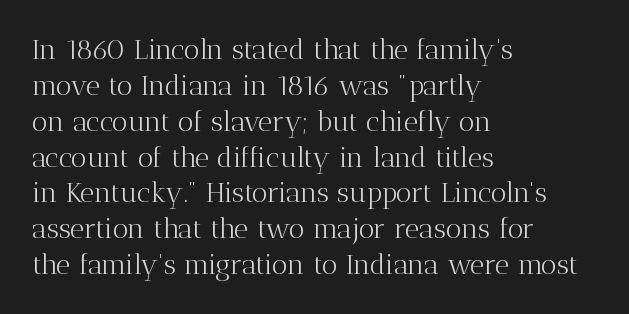
The image shows 28 px light serif type, upright; set left-aligned, normal line spacing (1.28x), normal letter spacing, not underlined; medium stroke contrast and a medium x-height.
